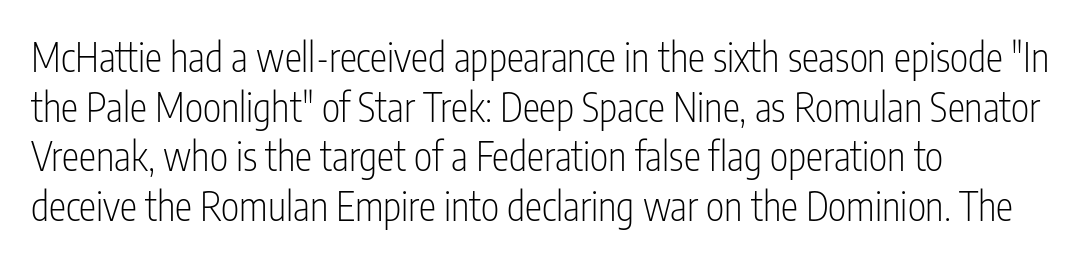
Q: Is the text bold? A: No.
Q: Is the text italic (slanted)? A: No, it is upright.
Q: Is the typeface a serif or a sans-serif typeface? A: Sans-serif.
Q: Is the text underlined? A: No.
Q: How is the paragraph aligned? A: Left-aligned.
Q: Is the spacing between letters normal or unusually wide? A: Normal.
Q: Is the spacing between lines tight, normal or loose? A: Normal.
Q: Width (condensed, normal, or wide)? A: Condensed.
Q: Stroke contrast? A: Low.
Q: x-height? A: Medium.
Q: Monospaced? A: No.
